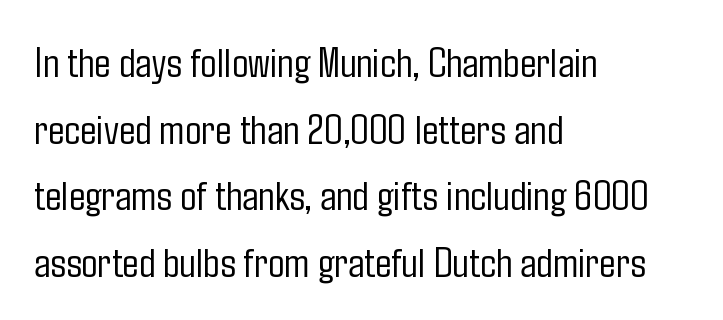
The image shows 43 px light, condensed sans-serif type, upright; set left-aligned, normal line spacing (1.55x), normal letter spacing, not underlined; low stroke contrast and a medium x-height.
